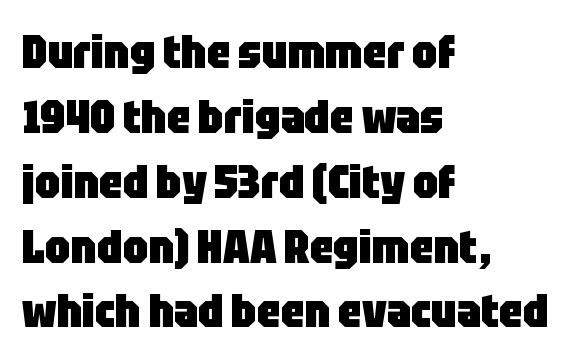
The image shows 46 px heavy, condensed sans-serif type, upright; set left-aligned, normal line spacing (1.41x), normal letter spacing, not underlined; low stroke contrast and a large x-height.
